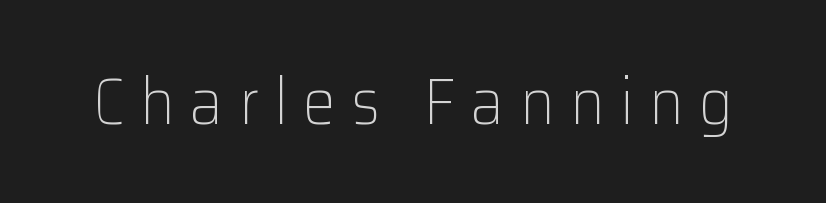
The image shows 65 px light sans-serif type, upright; set unusually wide letter spacing (+0.24 em), not underlined; low stroke contrast and a medium x-height.
